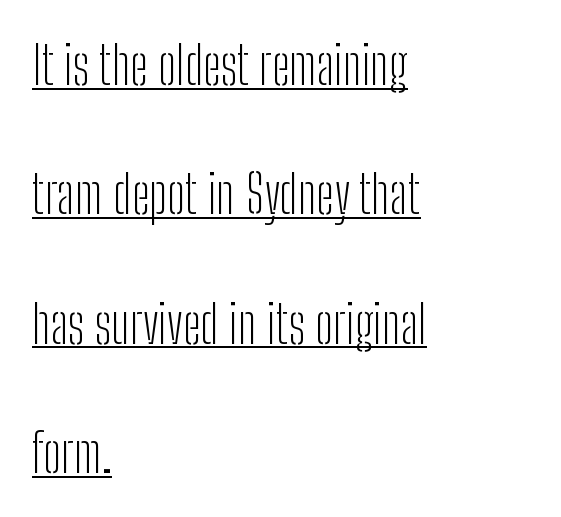
The setting favours the left margin, as ordinary paragraphs usually do. Looks like someone drew a line under every word here. The face used here is proportionally spaced, like ordinary book or web type. The font is comparable to plain body text, perhaps lighter.
